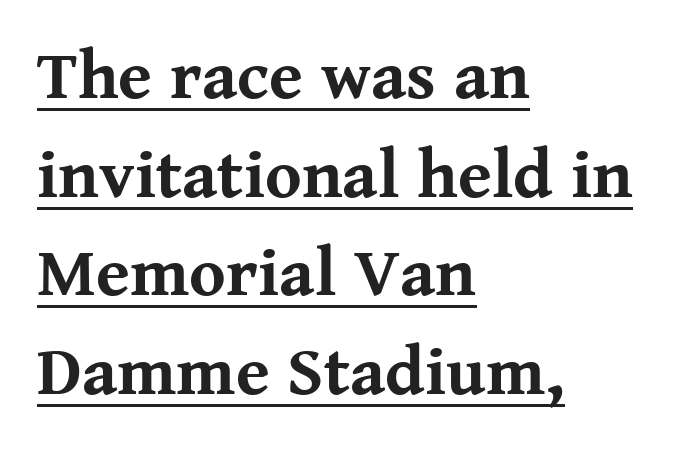
{"serif": "yes", "italic": "no", "bold": "yes", "weight": "bold", "width": "normal", "stroke_contrast": "medium", "x_height": "medium", "monospaced": "no", "underline": "yes", "align": "left", "line_spacing": "normal", "line_spacing_ratio": 1.43, "letter_spacing": "normal", "letter_spacing_em": 0.0, "glyph_px": 69}
